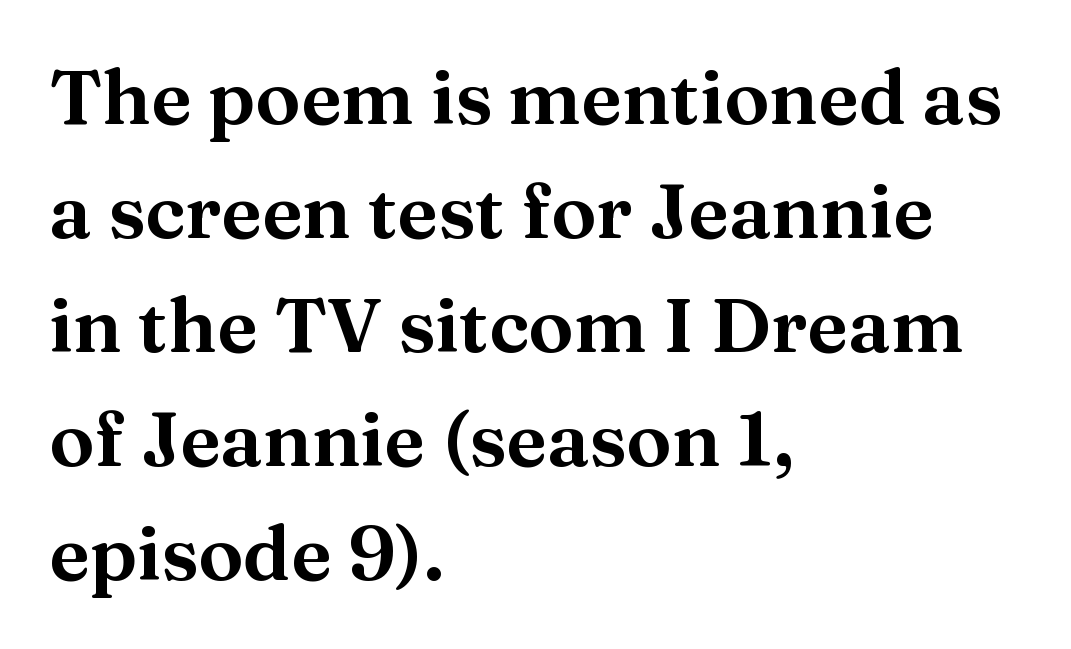
Underline: absent. Examine the stroke ends and you'll spot serifs. A typesetter would call this proportional, since set widths differ per character. This sample is left-justified, so line endings fall wherever the words run out. In terms of posture, this sample is upright. Each word holds together tightly as a unit, with standard inter-letter gaps.
